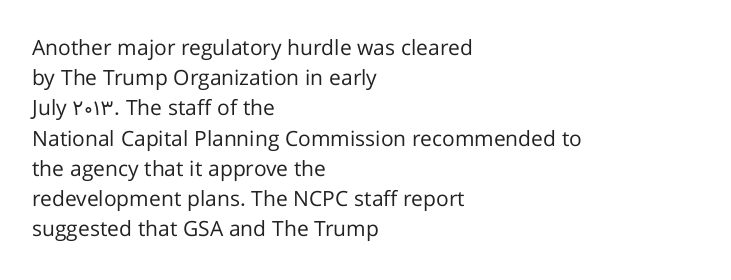
The image shows 21 px text type, upright; set left-aligned, normal line spacing (1.44x), normal letter spacing, not underlined.
